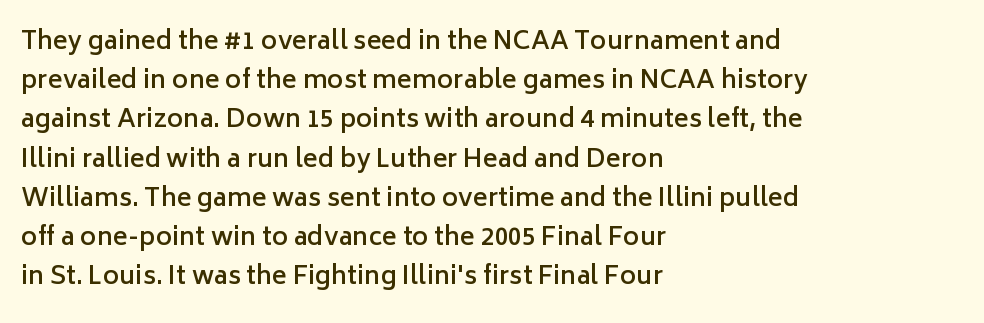
{"italic": "no", "bold": "semi", "underline": "no", "align": "left", "line_spacing": "normal", "line_spacing_ratio": 1.57, "letter_spacing": "normal", "letter_spacing_em": 0.0, "glyph_px": 25}
